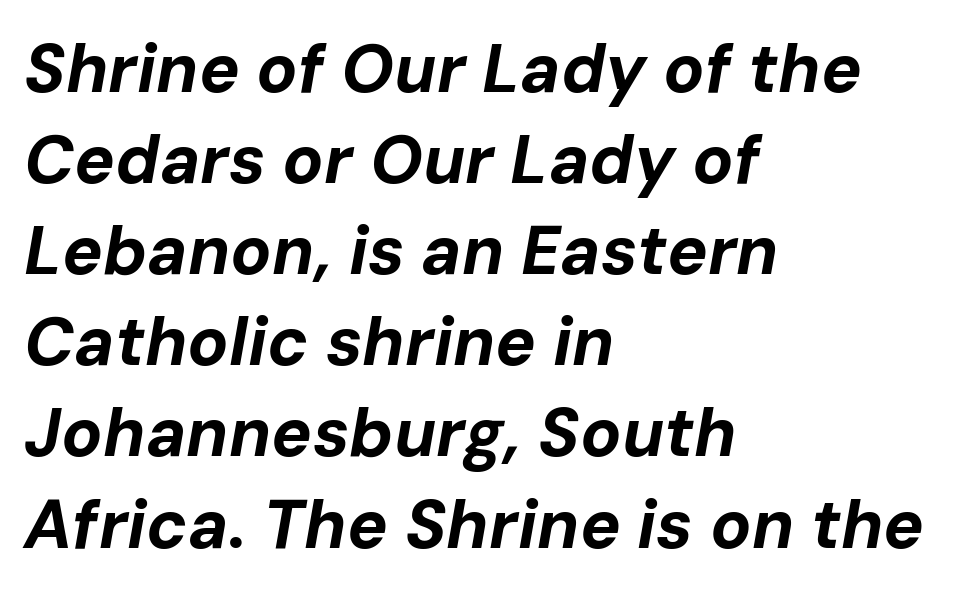
Q: Is the text bold? A: Yes.
Q: Is the text italic (slanted)? A: Yes, it leans right by about 10 degrees.
Q: Is the text underlined? A: No.
Q: How is the paragraph aligned? A: Left-aligned.
Q: Is the spacing between letters normal or unusually wide? A: Normal.
Q: Is the spacing between lines tight, normal or loose? A: Normal.
Q: Width (condensed, normal, or wide)? A: Normal.
Q: Stroke contrast? A: Low.
Q: x-height? A: Medium.
Q: Monospaced? A: No.
